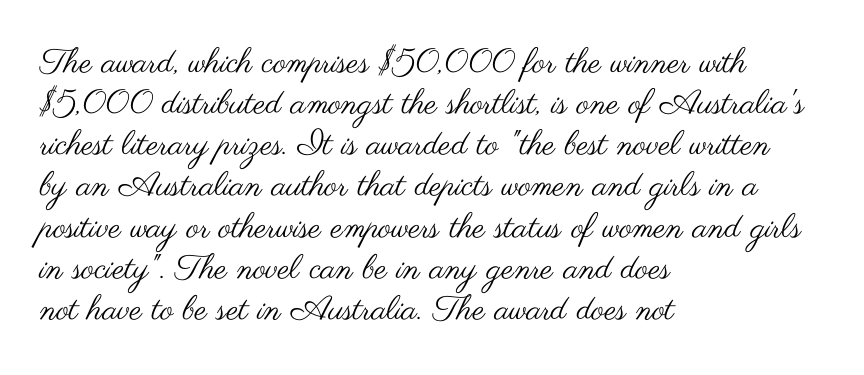
{"serif": "no", "bold": "no", "weight": "regular", "width": "wide", "stroke_contrast": "medium", "x_height": "small", "monospaced": "no", "underline": "no", "align": "left", "line_spacing_ratio": 1.21, "letter_spacing": "normal", "letter_spacing_em": 0.0, "glyph_px": 34}
